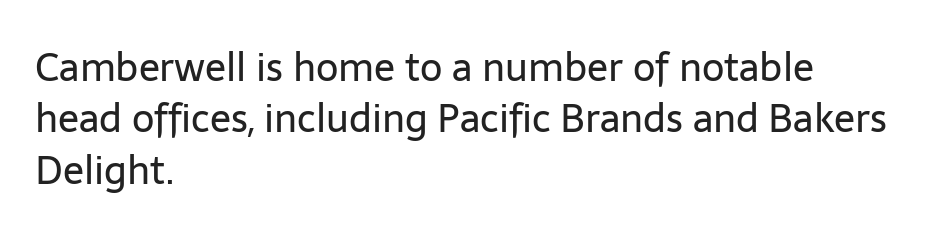
{"serif": "no", "italic": "no", "bold": "no", "weight": "regular", "width": "normal", "stroke_contrast": "low", "x_height": "medium", "monospaced": "no", "underline": "no", "align": "left", "line_spacing": "normal", "line_spacing_ratio": 1.32, "letter_spacing": "normal", "letter_spacing_em": 0.0, "glyph_px": 39}
